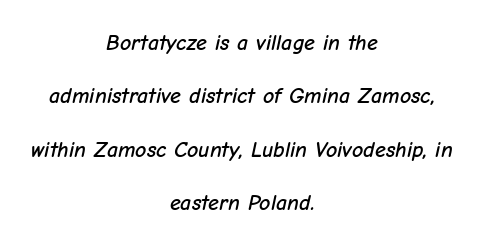
{"italic": "yes", "lean": "right", "slant_degrees": 12, "underline": "no", "align": "center", "line_spacing": "loose", "line_spacing_ratio": 2.43, "letter_spacing": "normal", "letter_spacing_em": 0.0, "glyph_px": 22}
